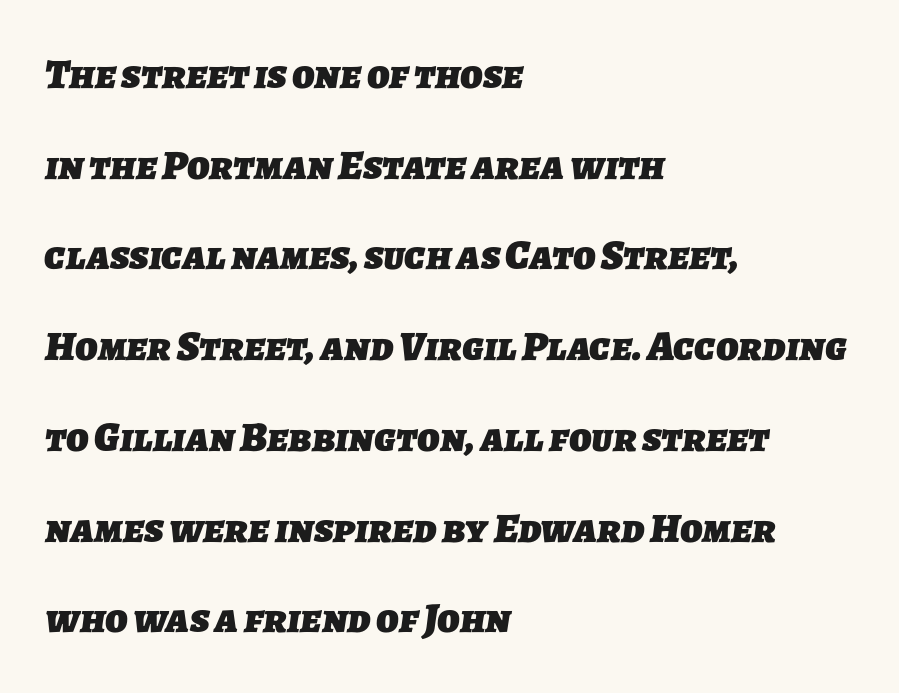
A typesetter would call this proportional, since set widths differ per character. Look at the bottom of the vertical strokes: they stop flat, with no serifs. Is the block centered? No — it sits flush against the left margin. How are the letters spaced? Ordinarily, with no added tracking.
